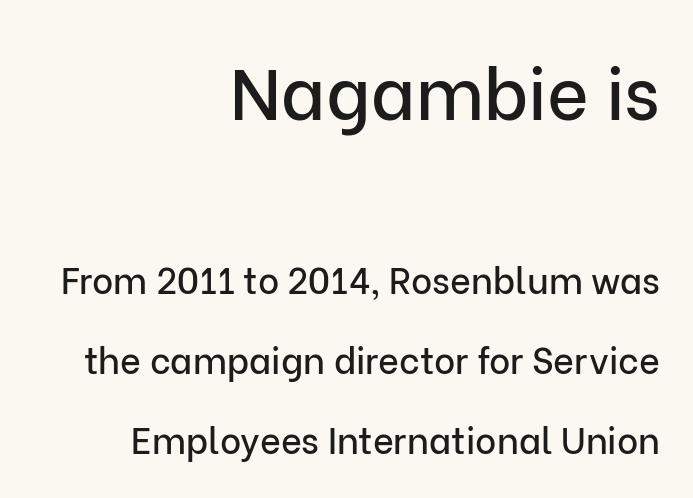
The image shows 72 px sans-serif type, upright; set right-aligned, loose line spacing (2.22x), normal letter spacing, not underlined; the first (top) block is 2.0x larger; low stroke contrast and a medium x-height.
